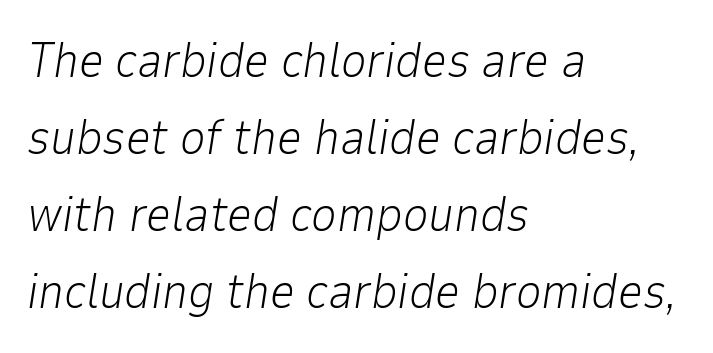
Q: Is the text bold? A: No.
Q: Is the text italic (slanted)? A: Yes, it leans right by about 9 degrees.
Q: Is the text underlined? A: No.
Q: How is the paragraph aligned? A: Left-aligned.
Q: Is the spacing between letters normal or unusually wide? A: Normal.
Q: Is the spacing between lines tight, normal or loose? A: Normal.
Q: Width (condensed, normal, or wide)? A: Normal.
Q: Stroke contrast? A: Low.
Q: x-height? A: Medium.
Q: Monospaced? A: No.
